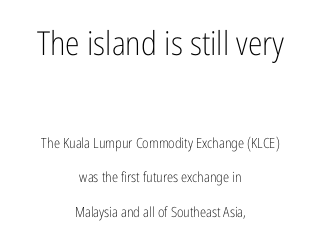
The image shows 33 px light, condensed sans-serif type, upright; set centered, loose line spacing (2.49x), normal letter spacing, not underlined; the first (top) block is 2.36x larger; low stroke contrast and a medium x-height.
